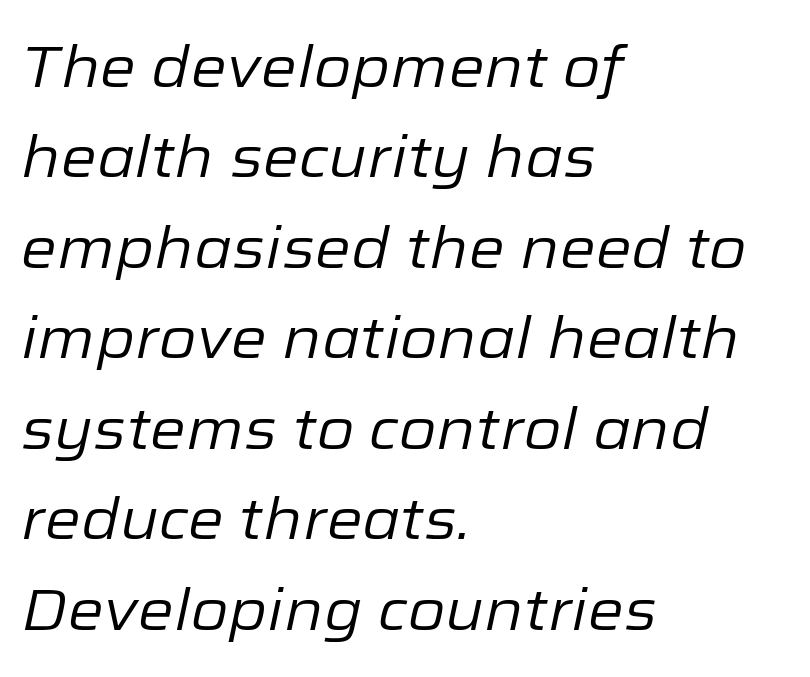
Q: Is the text bold? A: No.
Q: Is the text italic (slanted)? A: Yes, it leans right by about 12 degrees.
Q: Is the text underlined? A: No.
Q: How is the paragraph aligned? A: Left-aligned.
Q: Is the spacing between letters normal or unusually wide? A: Normal.
Q: Is the spacing between lines tight, normal or loose? A: Normal.
Q: Width (condensed, normal, or wide)? A: Normal.
Q: Stroke contrast? A: Low.
Q: x-height? A: Medium.
Q: Monospaced? A: No.
